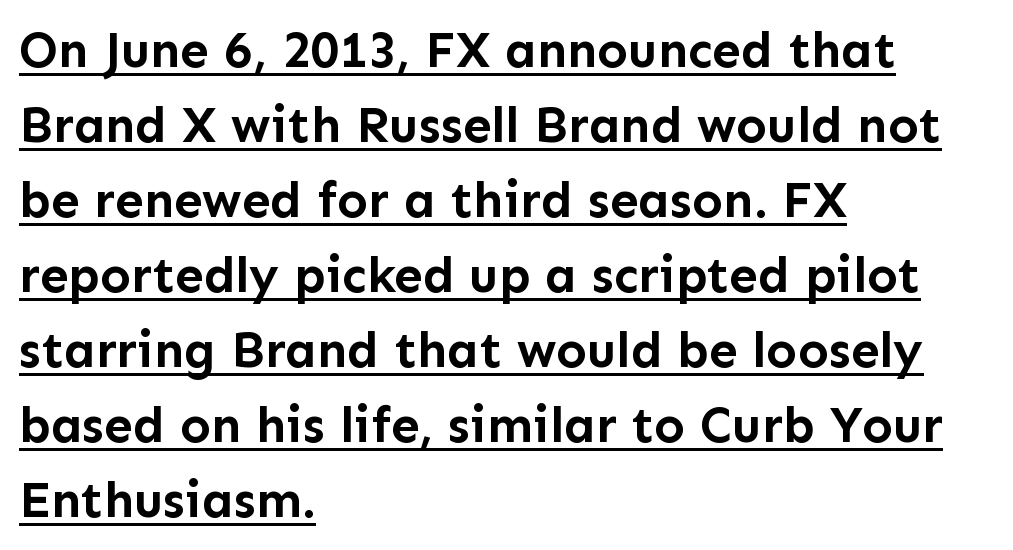
Q: Is the text bold? A: Yes.
Q: Is the text italic (slanted)? A: No, it is upright.
Q: Is the typeface a serif or a sans-serif typeface? A: Sans-serif.
Q: Is the text underlined? A: Yes.
Q: How is the paragraph aligned? A: Left-aligned.
Q: Is the spacing between letters normal or unusually wide? A: Normal.
Q: Is the spacing between lines tight, normal or loose? A: Normal.
Q: Width (condensed, normal, or wide)? A: Normal.
Q: Stroke contrast? A: Low.
Q: x-height? A: Medium.
Q: Monospaced? A: No.
